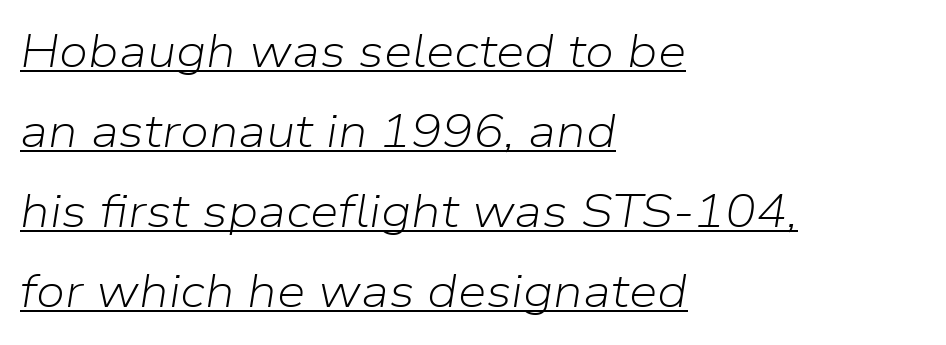
Emphasis-style slanted type is in use. Vertical stems look standard width or narrower in stroke. Here the designer chose a conventional face with non-uniform glyph widths. Observe the ordinary spacing: letters are neighbours, not strangers. The face used here appears with an underline applied.
